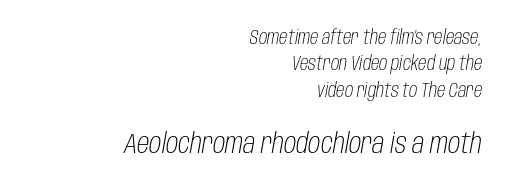
The image shows 28 px light, condensed type, italic (leaning right); set right-aligned, normal line spacing (1.39x), normal letter spacing, not underlined; the second (bottom) block is 1.47x larger; low stroke contrast and a large x-height.
